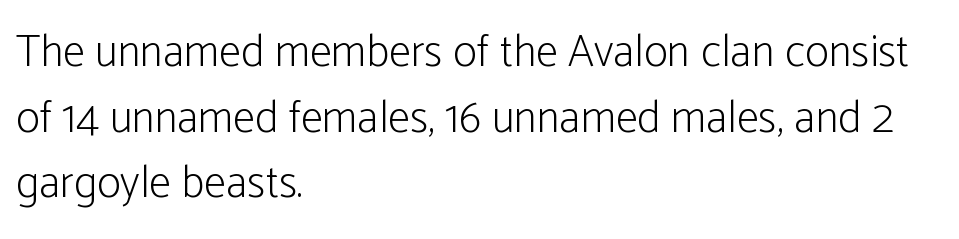
{"serif": "no", "italic": "no", "bold": "no", "weight": "light", "width": "condensed", "stroke_contrast": "low", "x_height": "medium", "monospaced": "no", "underline": "no", "align": "left", "line_spacing": "normal", "line_spacing_ratio": 1.46, "letter_spacing": "normal", "letter_spacing_em": 0.0, "glyph_px": 45}
